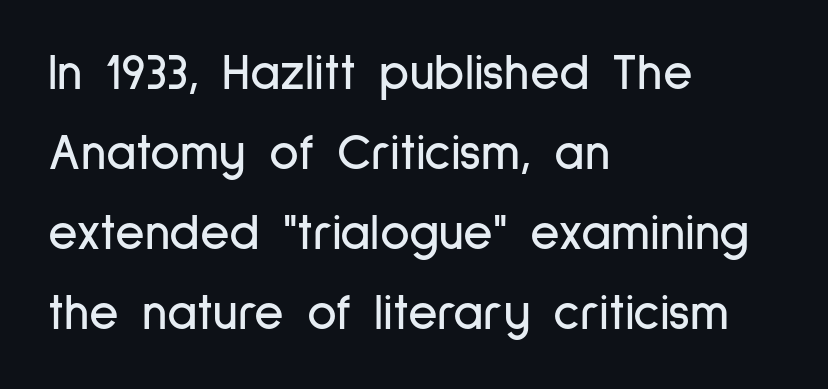
{"serif": "no", "italic": "no", "width": "condensed", "stroke_contrast": "low", "x_height": "medium", "monospaced": "no", "underline": "no", "align": "left", "line_spacing": "normal", "line_spacing_ratio": 1.57, "letter_spacing": "normal", "letter_spacing_em": 0.0, "glyph_px": 51}
